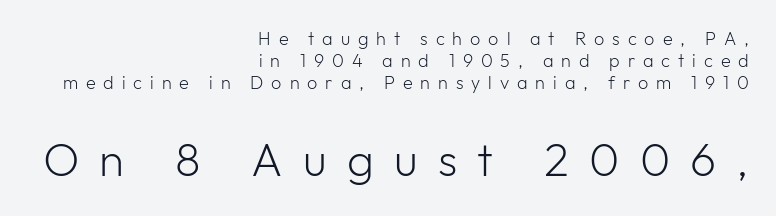
The type family on display is of the sans-serif kind. The second block has been scaled up relative to the first. Proportional: the letters do not fall into vertical columns. Where is the straight margin? On the right. The tracking jumps out immediately: characters are airy and widely separated. Style check: upright.
